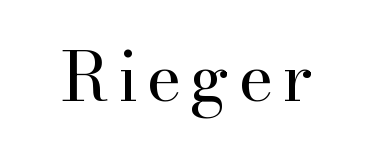
{"serif": "yes", "italic": "no", "bold": "no", "weight": "regular", "width": "normal", "stroke_contrast": "high", "x_height": "small", "monospaced": "no", "underline": "no", "glyph_px": 67}
